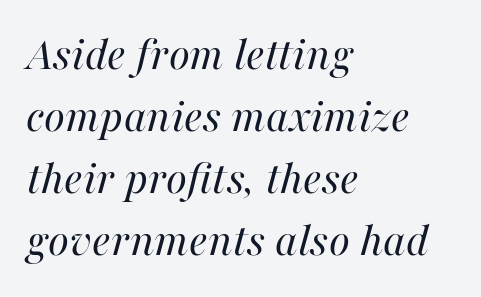
The image shows 48 px regular-weight type, italic (leaning right); set left-aligned, normal line spacing (1.29x), normal letter spacing, not underlined; high stroke contrast and a medium x-height.
